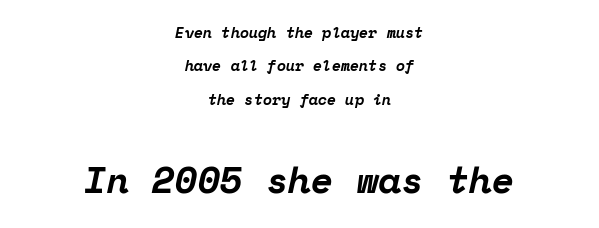
The image shows 37 px bold serif type, italic (leaning right), monospaced; set centered, loose line spacing (2.23x), normal letter spacing, not underlined; the second (bottom) block is 2.47x larger; low stroke contrast and a medium x-height.
